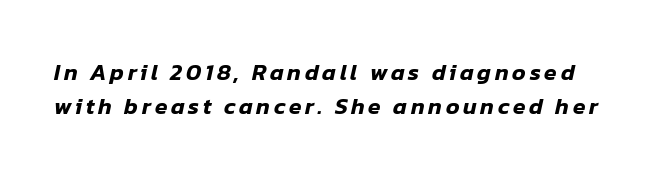
{"italic": "yes", "lean": "right", "slant_degrees": 12, "underline": "no", "line_spacing": "normal", "line_spacing_ratio": 1.47, "glyph_px": 23}
